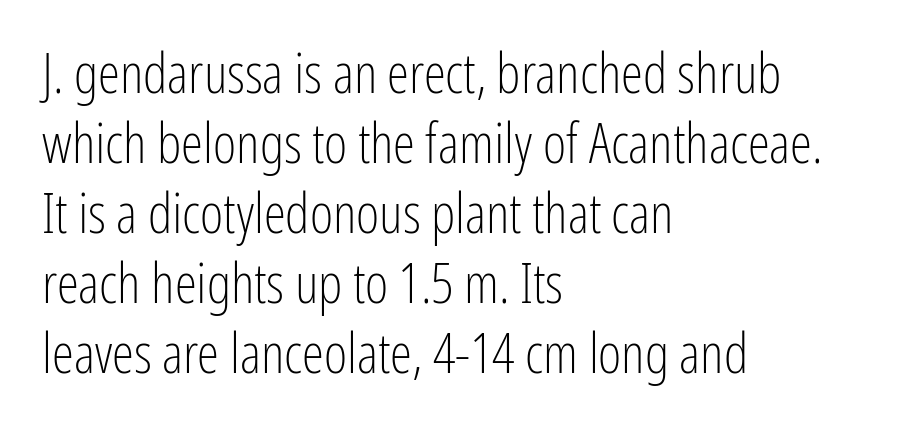
Do the characters align in a grid? No, the font is proportional. Nope, no serifs anywhere on these letters. Short and long lines alike share a common starting point at left. A typesetter would call this leading conventional body-copy spacing. Compared with typical body copy, the letter spacing here is the same.
